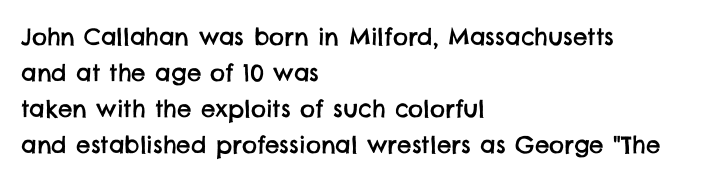
{"underline": "no", "align": "left", "line_spacing": "normal", "line_spacing_ratio": 1.56, "letter_spacing": "normal", "letter_spacing_em": 0.0, "glyph_px": 23}
